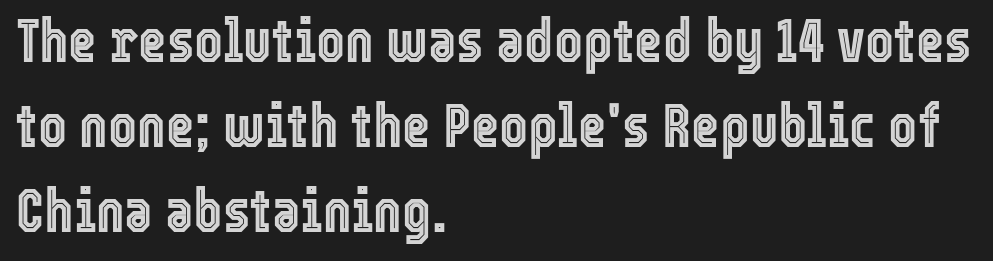
{"italic": "no", "width": "condensed", "x_height": "medium", "monospaced": "no", "underline": "no", "align": "left", "line_spacing": "normal", "line_spacing_ratio": 1.39, "letter_spacing": "normal", "letter_spacing_em": 0.0, "glyph_px": 61}
